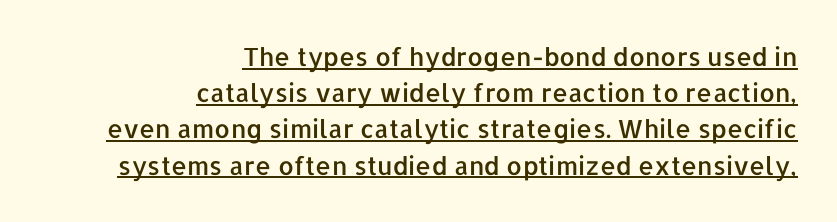
Letter spacing: default. The lines in this sample share a right terminus and differ only in where they begin. The letters stand upright; this is a roman face. Notice how a bar underscores the lettering throughout. If you measured baseline to baseline, you'd find a middling distance.
